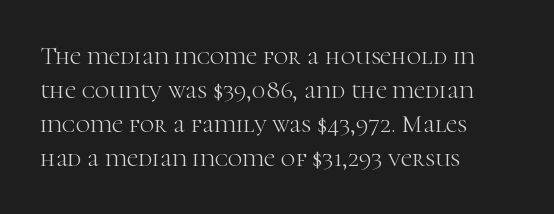
{"italic": "no", "bold": "no", "underline": "no", "align": "left", "line_spacing": "normal", "line_spacing_ratio": 1.36, "letter_spacing": "normal", "letter_spacing_em": 0.0, "glyph_px": 25}
